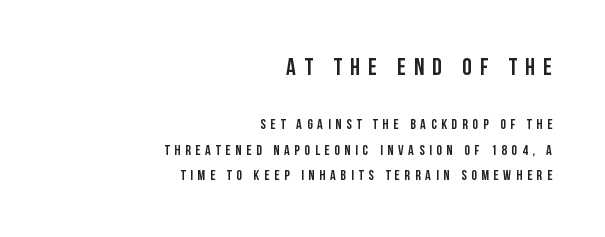
The image shows 24 px bold type, upright; set right-aligned, line spacing 1.83x, unusually wide letter spacing (+0.34 em), not underlined; the first (top) block is 1.71x larger.
